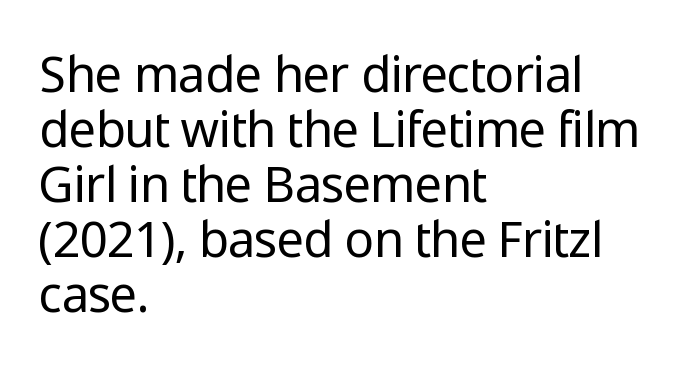
The image shows 49 px regular-weight sans-serif type, upright; set left-aligned, tight line spacing (1.12x), normal letter spacing, not underlined; low stroke contrast and a medium x-height.
